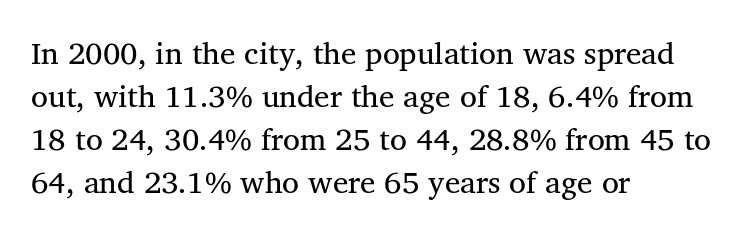
{"serif": "yes", "bold": "no", "weight": "regular", "width": "normal", "stroke_contrast": "medium", "x_height": "medium", "monospaced": "no", "underline": "no", "align": "left", "line_spacing": "normal", "line_spacing_ratio": 1.39, "letter_spacing": "normal", "letter_spacing_em": 0.0, "glyph_px": 31}
